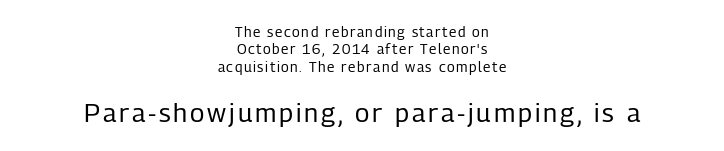
Q: Is the text bold? A: No.
Q: Is the text italic (slanted)? A: No, it is upright.
Q: Is the text underlined? A: No.
Q: How is the paragraph aligned? A: Centered.
Q: Which block of text is set in a larger size, the first (top) or the second (bottom)? A: The second (bottom) one.
